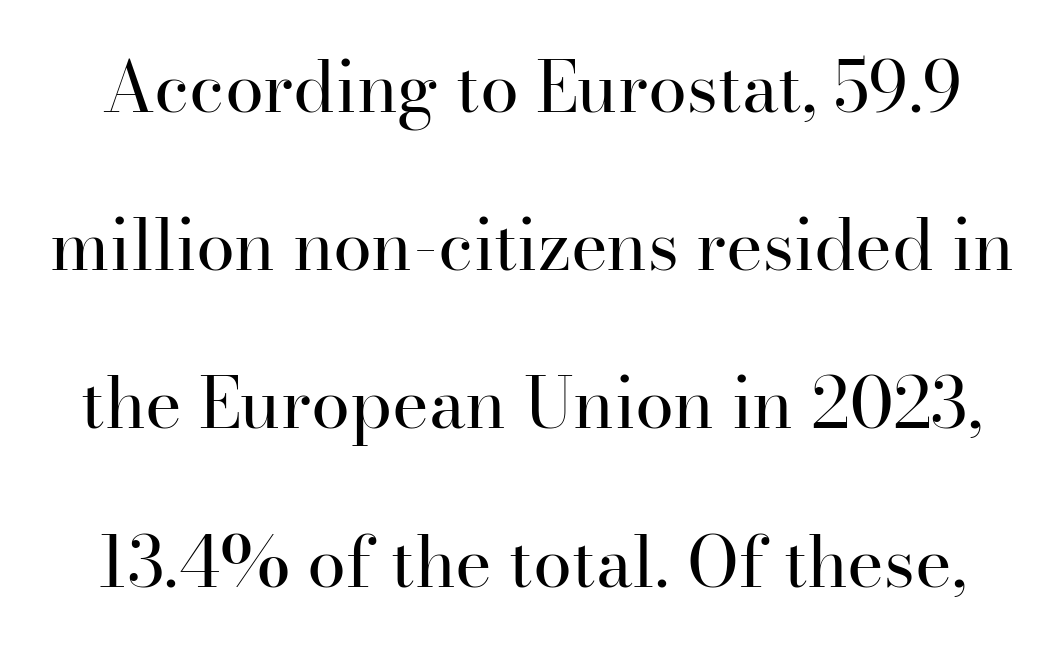
Q: Is the text bold? A: No.
Q: Is the text italic (slanted)? A: No, it is upright.
Q: Is the typeface a serif or a sans-serif typeface? A: Serif.
Q: Is the text underlined? A: No.
Q: Is the spacing between letters normal or unusually wide? A: Normal.
Q: Is the spacing between lines tight, normal or loose? A: Loose.
Q: Width (condensed, normal, or wide)? A: Normal.
Q: Stroke contrast? A: High.
Q: x-height? A: Small.
Q: Monospaced? A: No.
